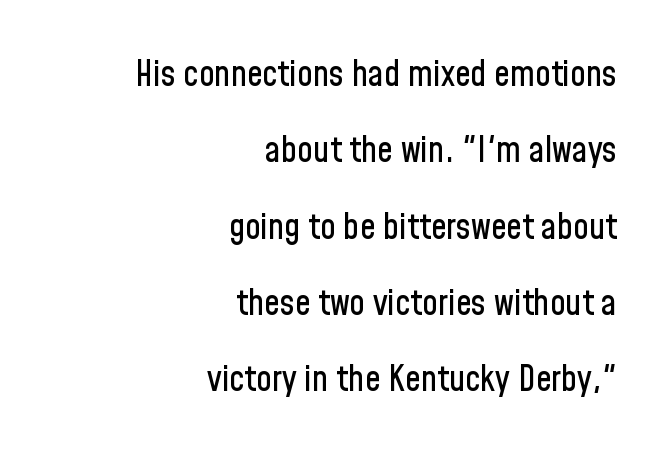
A clean baseline with only descenders dipping below it. The letters advance in unequal steps, a hallmark of proportional type. Spacing between characters is what you'd get straight out of the box. Nope, not italic — everything's standing straight.
